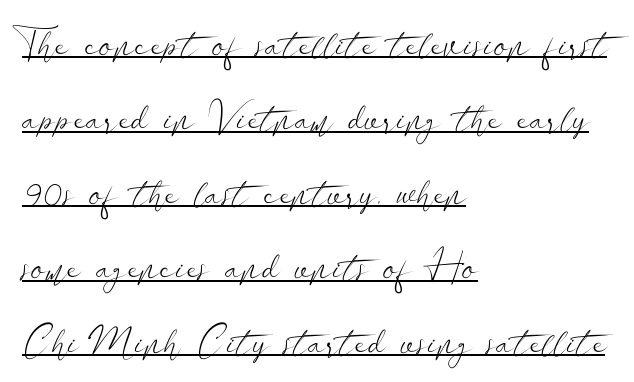
The image shows 39 px light, wide sans-serif type; set left-aligned, loose line spacing (1.91x), normal letter spacing, underlined; low stroke contrast and a small x-height.
